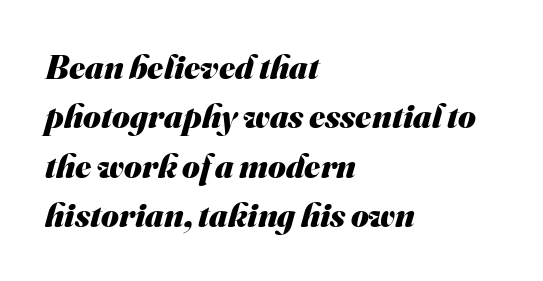
Q: Is the text bold? A: Yes.
Q: Is the typeface a serif or a sans-serif typeface? A: Sans-serif.
Q: Is the text underlined? A: No.
Q: How is the paragraph aligned? A: Left-aligned.
Q: Is the spacing between letters normal or unusually wide? A: Normal.
Q: Is the spacing between lines tight, normal or loose? A: Normal.
Q: Width (condensed, normal, or wide)? A: Normal.
Q: Stroke contrast? A: Medium.
Q: x-height? A: Small.
Q: Monospaced? A: No.
